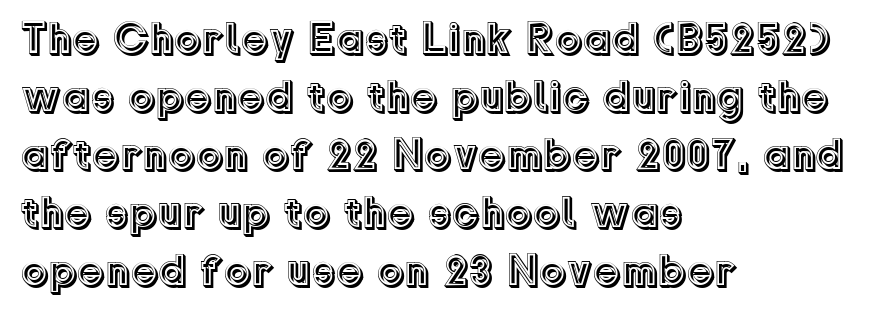
Each row of text sits above clean, open space. Casual observation: everything's shoved over to the left. Is there much room between lines? A standard amount, neither cramped nor airy. The passage shown is typed in a proportional face where columns would drift.
